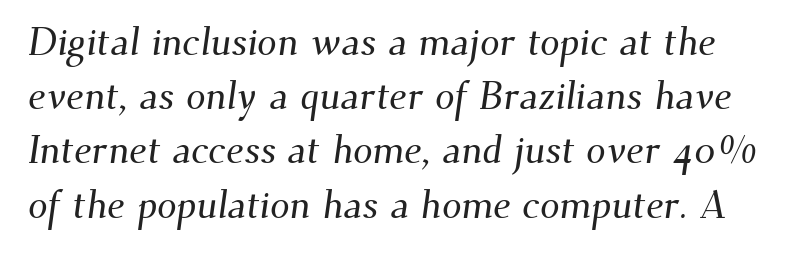
Quick note: underline off. Rows of type keep a routine distance in the vertical direction. Observe the ordinary spacing: letters are neighbours, not strangers. The typeface chosen for these lines features serifs.
